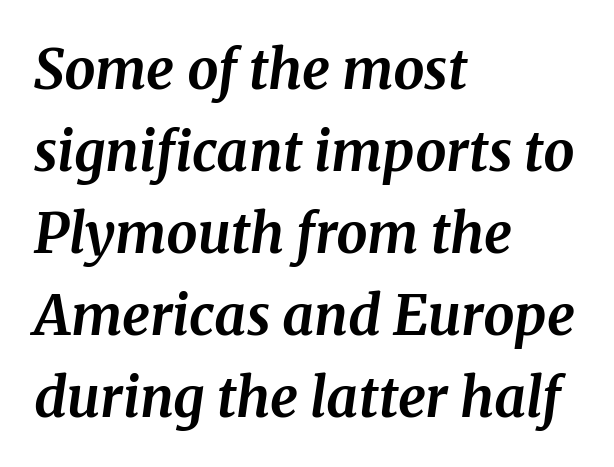
Q: Is the text bold? A: Yes.
Q: Is the text italic (slanted)? A: Yes, it leans right by about 8 degrees.
Q: Is the typeface a serif or a sans-serif typeface? A: Serif.
Q: Is the text underlined? A: No.
Q: How is the paragraph aligned? A: Left-aligned.
Q: Is the spacing between letters normal or unusually wide? A: Normal.
Q: Is the spacing between lines tight, normal or loose? A: Normal.
Q: Width (condensed, normal, or wide)? A: Normal.
Q: Stroke contrast? A: Medium.
Q: x-height? A: Medium.
Q: Monospaced? A: No.
